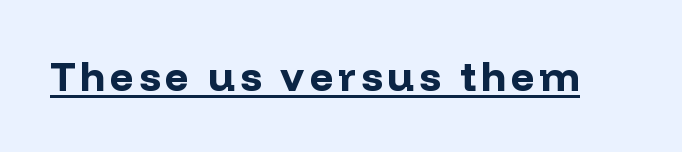
{"serif": "no", "italic": "no", "bold": "yes", "weight": "bold", "width": "normal", "stroke_contrast": "low", "x_height": "medium", "monospaced": "no", "underline": "yes", "glyph_px": 41}
